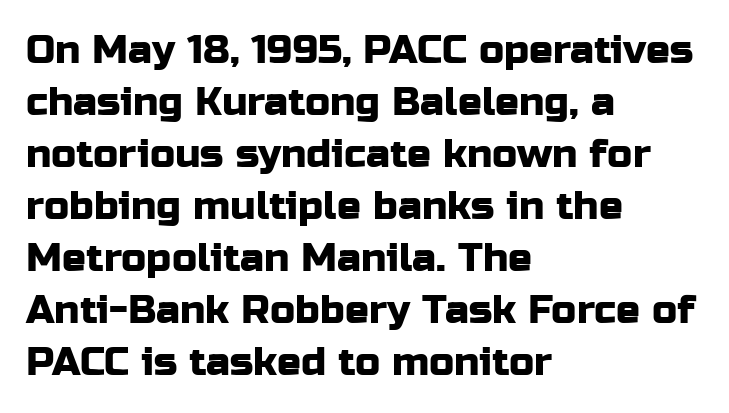
Q: Is the text italic (slanted)? A: No, it is upright.
Q: Is the typeface a serif or a sans-serif typeface? A: Sans-serif.
Q: Is the text underlined? A: No.
Q: How is the paragraph aligned? A: Left-aligned.
Q: Is the spacing between letters normal or unusually wide? A: Normal.
Q: Is the spacing between lines tight, normal or loose? A: Normal.
Q: Width (condensed, normal, or wide)? A: Normal.
Q: Stroke contrast? A: Low.
Q: x-height? A: Medium.
Q: Monospaced? A: No.
